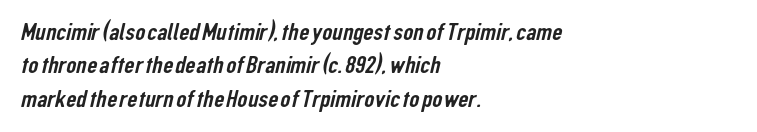
{"underline": "no", "align": "left", "line_spacing": "normal", "line_spacing_ratio": 1.34, "letter_spacing": "normal", "letter_spacing_em": 0.0, "glyph_px": 25}
